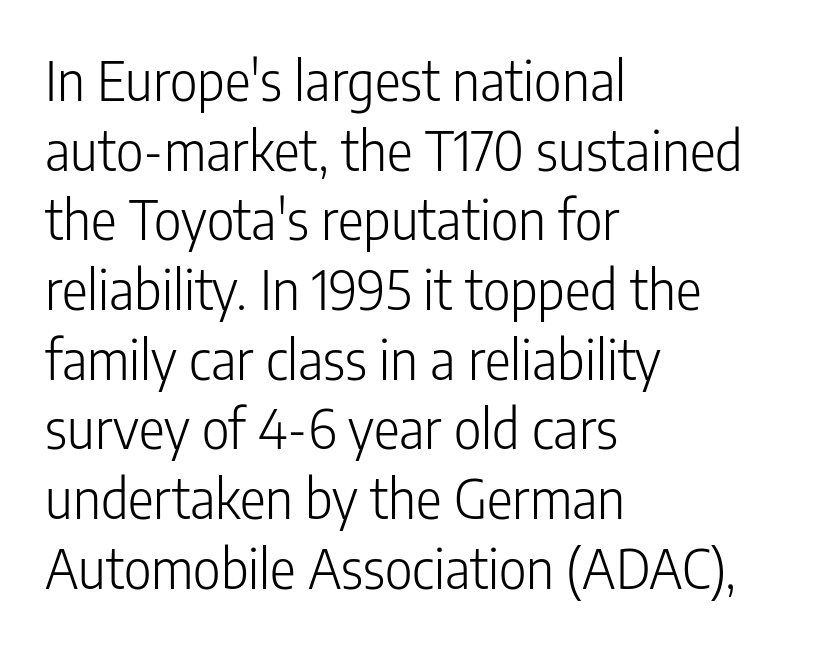
The image shows 54 px light, condensed sans-serif type, upright; set left-aligned, normal line spacing (1.29x), normal letter spacing, not underlined; low stroke contrast and a medium x-height.
